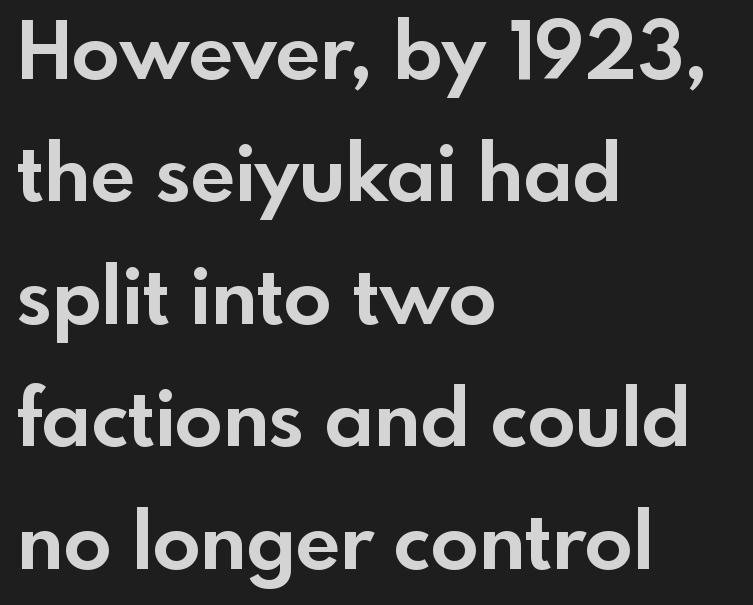
Here the glyphs are tracked normally, forming tight word shapes. Leading: standard. Type style note: lacks serifs. The letters advance in unequal steps, a hallmark of proportional type. The space directly below the letters is spotless.
